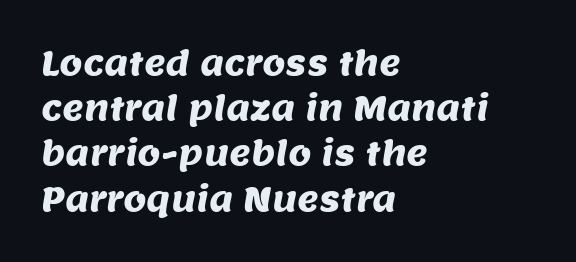
{"serif": "no", "width": "normal", "stroke_contrast": "medium", "x_height": "large", "monospaced": "no", "underline": "no", "align": "left", "line_spacing": "normal", "line_spacing_ratio": 1.37, "letter_spacing": "normal", "letter_spacing_em": 0.0, "glyph_px": 33}
